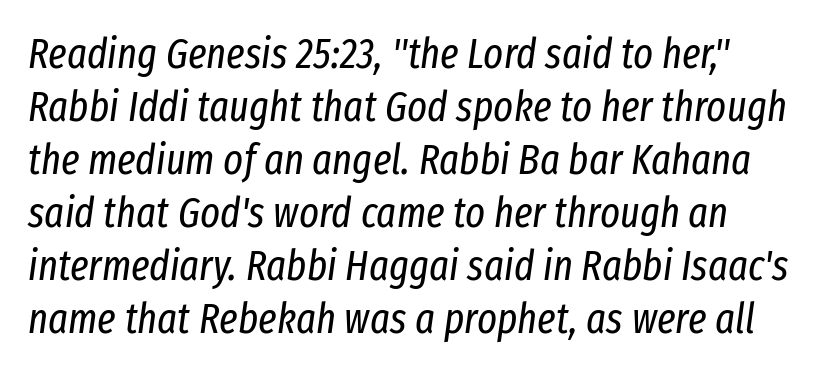
A typesetter would call this leading conventional body-copy spacing. This reads as an unemphasized weight, regular at the heaviest. Tall strokes in this sample are angled rather than plumb. Honestly, the letter spacing is just normal — you wouldn't notice it.
